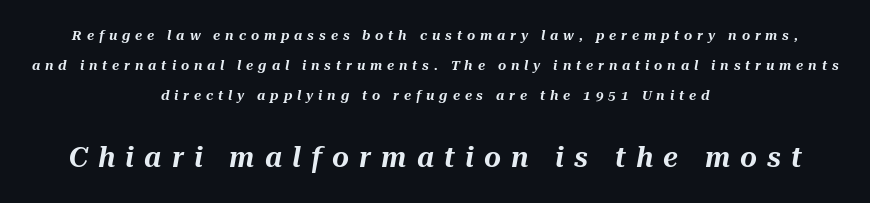
Q: Is the text italic (slanted)? A: Yes, it leans right by about 10 degrees.
Q: Is the text underlined? A: No.
Q: How is the paragraph aligned? A: Centered.
Q: Is the spacing between letters normal or unusually wide? A: Unusually wide.
Q: Is the spacing between lines tight, normal or loose? A: Loose.
Q: Which block of text is set in a larger size, the first (top) or the second (bottom)? A: The second (bottom) one.
Q: Width (condensed, normal, or wide)? A: Normal.
Q: Stroke contrast? A: Medium.
Q: x-height? A: Medium.
Q: Monospaced? A: No.
